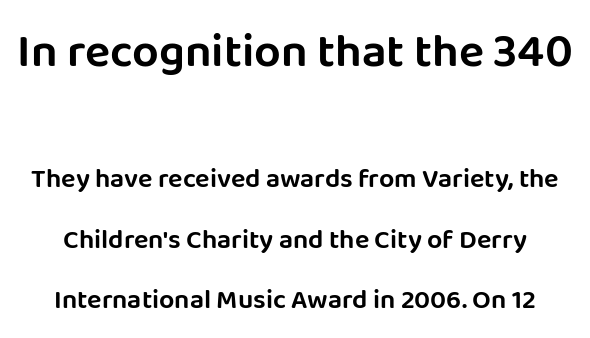
Typesetter's note — upper block bumped up in size, lower block left smaller. No extra tracking has been applied to these lines. The space beneath each line is pristine and unruled. The passage shown is typed in a proportional face where columns would drift. Letterform terminals end flat and unadorned throughout the passage.
